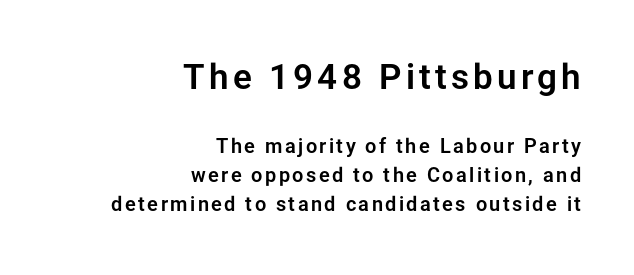
The image shows 35 px sans-serif type, upright; set right-aligned, normal line spacing (1.45x), not underlined; the first (top) block is 1.75x larger; low stroke contrast and a medium x-height.
